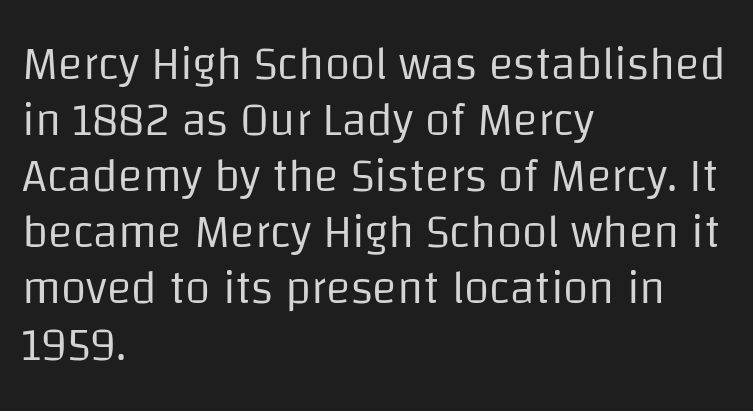
{"serif": "no", "italic": "no", "bold": "no", "weight": "regular", "width": "normal", "stroke_contrast": "low", "x_height": "large", "monospaced": "no", "underline": "no", "align": "left", "line_spacing_ratio": 1.22, "letter_spacing": "normal", "letter_spacing_em": 0.0, "glyph_px": 46}
